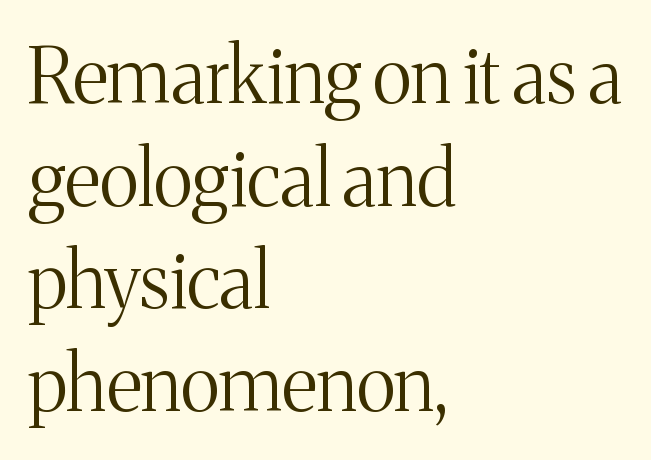
Caption: multi-line text, flush left, ragged right. Classification — serif. The space directly below the letters is spotless. This is the regular roman posture of the typeface. Do the characters align in a grid? No, the font is proportional. Horizontal bands of white between lines are of average thickness.
